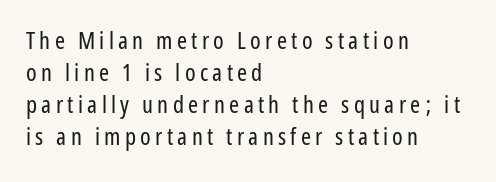
{"italic": "no", "bold": "no", "underline": "no", "align": "left", "line_spacing": "normal", "line_spacing_ratio": 1.34, "glyph_px": 24}
